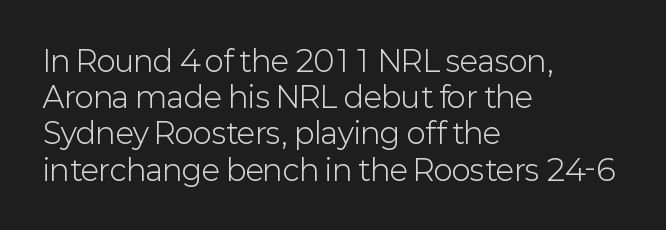
The space beneath each line is pristine and unruled. Between one letter and the next there's only the usual sliver of space. Casual observation: everything's shoved over to the left. Each new line begins a customary step beneath the previous one.
